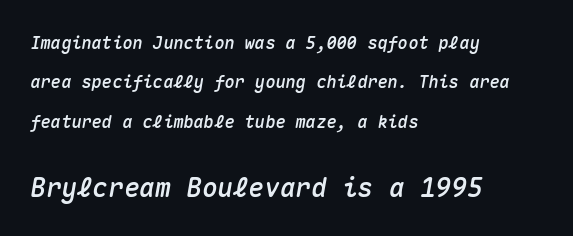
Q: Is the text italic (slanted)? A: Yes, it leans right by about 10 degrees.
Q: Is the text underlined? A: No.
Q: How is the paragraph aligned? A: Left-aligned.
Q: Is the spacing between letters normal or unusually wide? A: Normal.
Q: Is the spacing between lines tight, normal or loose? A: Loose.
Q: Which block of text is set in a larger size, the first (top) or the second (bottom)? A: The second (bottom) one.
